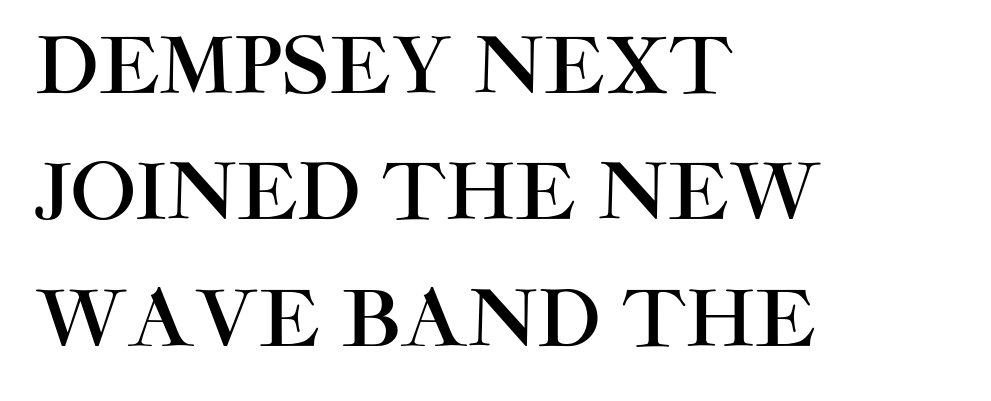
{"serif": "no", "italic": "no", "width": "normal", "stroke_contrast": "high", "x_height": "large", "monospaced": "no", "underline": "no", "align": "left", "line_spacing": "normal", "line_spacing_ratio": 1.64, "letter_spacing": "normal", "letter_spacing_em": 0.0, "glyph_px": 77}
